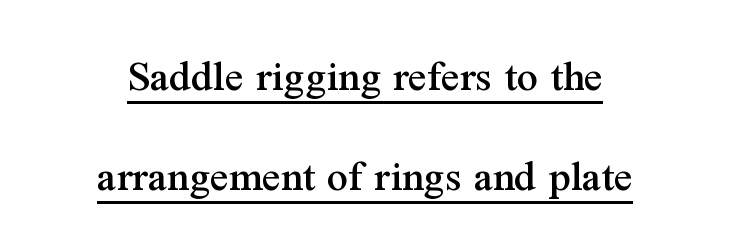
Q: Is the text italic (slanted)? A: No, it is upright.
Q: Is the typeface a serif or a sans-serif typeface? A: Serif.
Q: Is the text underlined? A: Yes.
Q: How is the paragraph aligned? A: Centered.
Q: Is the spacing between letters normal or unusually wide? A: Normal.
Q: Is the spacing between lines tight, normal or loose? A: Loose.
Q: Width (condensed, normal, or wide)? A: Normal.
Q: Stroke contrast? A: Medium.
Q: x-height? A: Medium.
Q: Monospaced? A: No.
